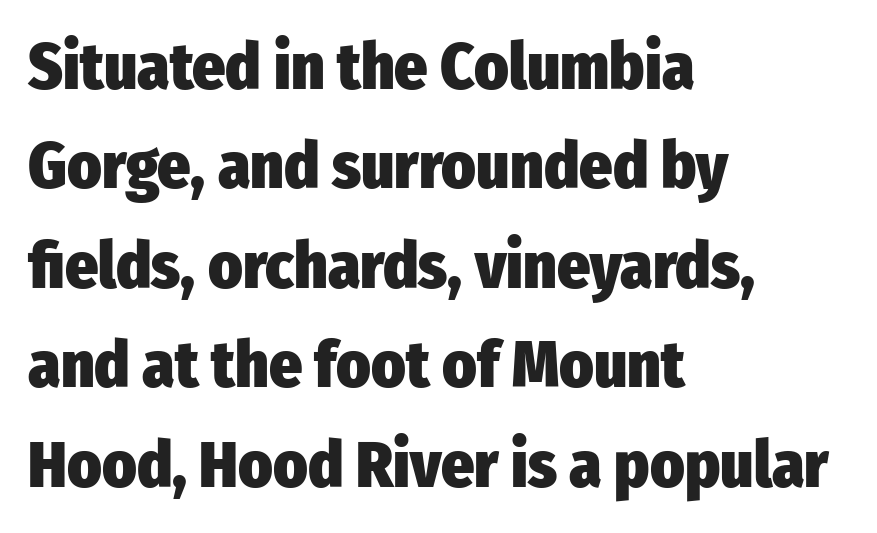
Letterform terminals end flat and unadorned throughout the passage. Anything drawn beneath the words? Only blank space. What's the leading like? Ordinary, nothing unusual. Ordinary non-slanted type is in use.
